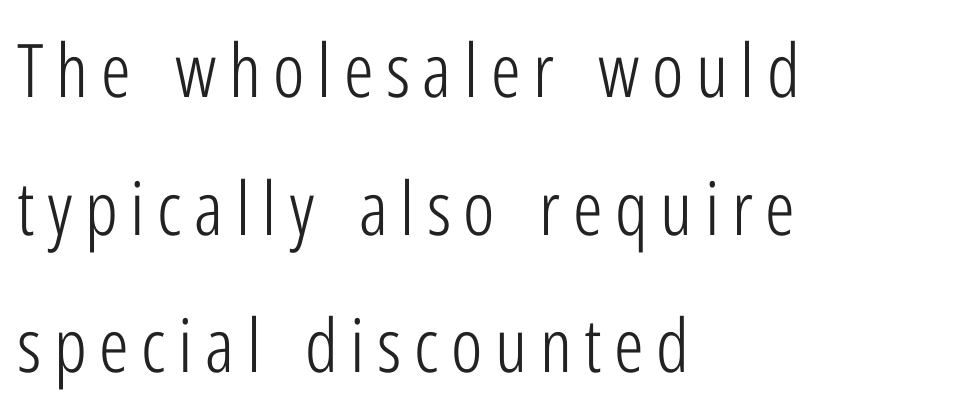
Q: Is the text bold? A: No.
Q: Is the text italic (slanted)? A: No, it is upright.
Q: Is the typeface a serif or a sans-serif typeface? A: Sans-serif.
Q: Is the text underlined? A: No.
Q: How is the paragraph aligned? A: Left-aligned.
Q: Width (condensed, normal, or wide)? A: Condensed.
Q: Stroke contrast? A: Low.
Q: x-height? A: Medium.
Q: Monospaced? A: No.
